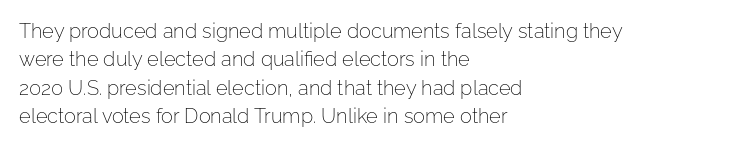
Glyph-to-glyph distance matches everyday printed text. One glance says typical: line gaps are just what's usual. A bare baseline throughout the passage. Does the lettering tilt? It doesn't — this is upright.
